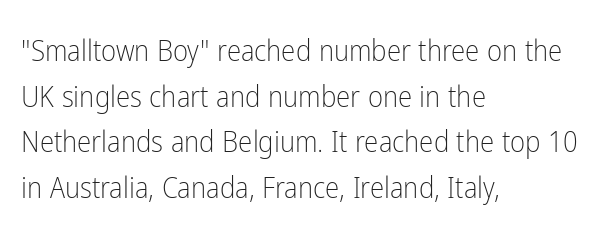
Leading: standard. This sample has the flowing, uneven cadence of proportional lettering. No chunkiness to these letters — they're not bold. Underlining? Definitely not there. Inter-character spacing is left at the font's built-in metrics.
